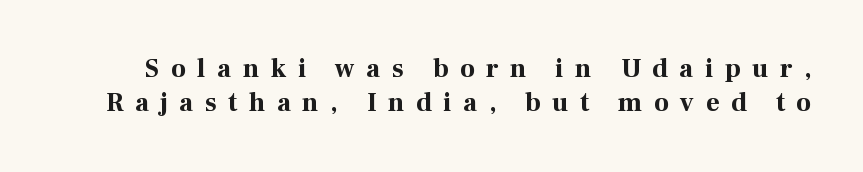
The image shows 26 px bold type, upright; set normal line spacing (1.3x), unusually wide letter spacing (+0.45 em), not underlined.
